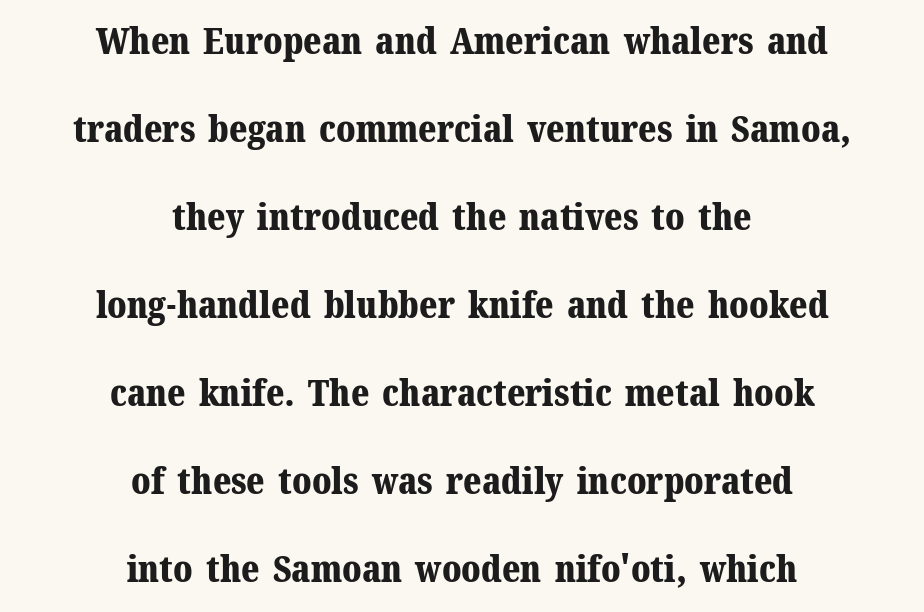
The image shows 37 px bold serif type, upright; set centered, loose line spacing (2.38x), normal letter spacing, not underlined; medium stroke contrast and a medium x-height.
